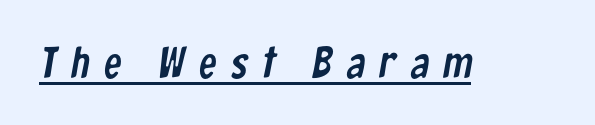
Q: Is the typeface a serif or a sans-serif typeface? A: Sans-serif.
Q: Is the text underlined? A: Yes.
Q: Is the spacing between letters normal or unusually wide? A: Unusually wide.
Q: Width (condensed, normal, or wide)? A: Condensed.
Q: Stroke contrast? A: Low.
Q: x-height? A: Medium.
Q: Monospaced? A: No.
